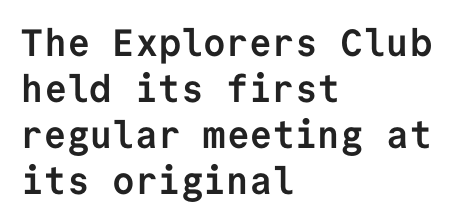
Q: Is the text bold? A: Yes.
Q: Is the text italic (slanted)? A: No, it is upright.
Q: Is the typeface a serif or a sans-serif typeface? A: Sans-serif.
Q: Is the text underlined? A: No.
Q: How is the paragraph aligned? A: Left-aligned.
Q: Is the spacing between letters normal or unusually wide? A: Normal.
Q: Width (condensed, normal, or wide)? A: Normal.
Q: Stroke contrast? A: Low.
Q: x-height? A: Medium.
Q: Monospaced? A: Yes.
